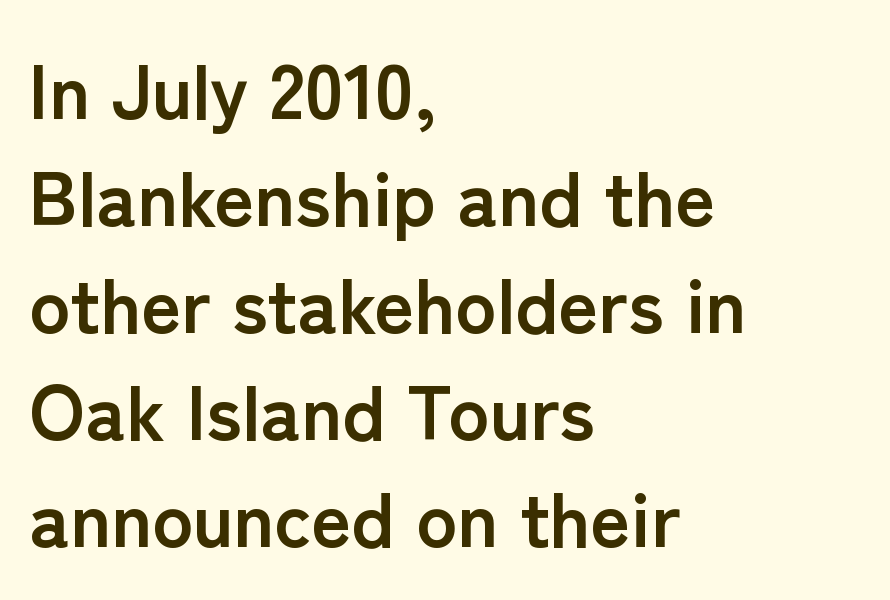
Q: Is the text bold? A: Yes.
Q: Is the text italic (slanted)? A: No, it is upright.
Q: Is the typeface a serif or a sans-serif typeface? A: Sans-serif.
Q: Is the text underlined? A: No.
Q: How is the paragraph aligned? A: Left-aligned.
Q: Is the spacing between letters normal or unusually wide? A: Normal.
Q: Is the spacing between lines tight, normal or loose? A: Normal.
Q: Width (condensed, normal, or wide)? A: Normal.
Q: Stroke contrast? A: Low.
Q: x-height? A: Medium.
Q: Monospaced? A: No.
